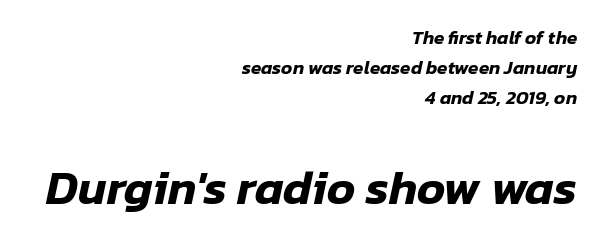
An italicized treatment has been applied to the whole sample. Students, observe: this is what conventionally led text looks like. The words here are not underlined. Short and long lines alike share a common ending point at right. If you squint, the bottom block still reads clearly — it's the larger of the two. Looks like regular typesetting: each glyph gets only the width it needs.
